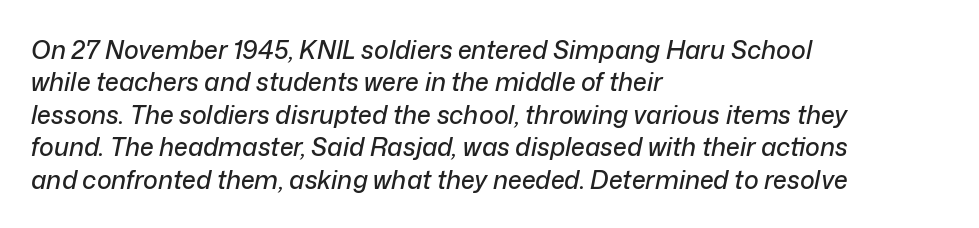
Q: Is the text italic (slanted)? A: Yes, it leans right by about 12 degrees.
Q: Is the text underlined? A: No.
Q: How is the paragraph aligned? A: Left-aligned.
Q: Is the spacing between letters normal or unusually wide? A: Normal.
Q: Is the spacing between lines tight, normal or loose? A: Normal.
